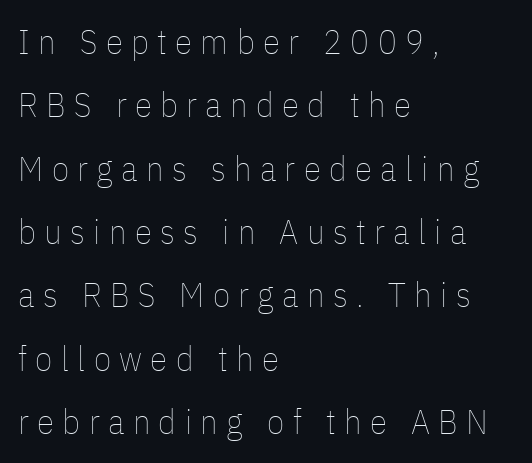
Q: Is the text bold? A: No.
Q: Is the text italic (slanted)? A: No, it is upright.
Q: Is the text underlined? A: No.
Q: How is the paragraph aligned? A: Left-aligned.
Q: Is the spacing between letters normal or unusually wide? A: Unusually wide.
Q: Width (condensed, normal, or wide)? A: Condensed.
Q: Stroke contrast? A: Low.
Q: x-height? A: Medium.
Q: Monospaced? A: No.
